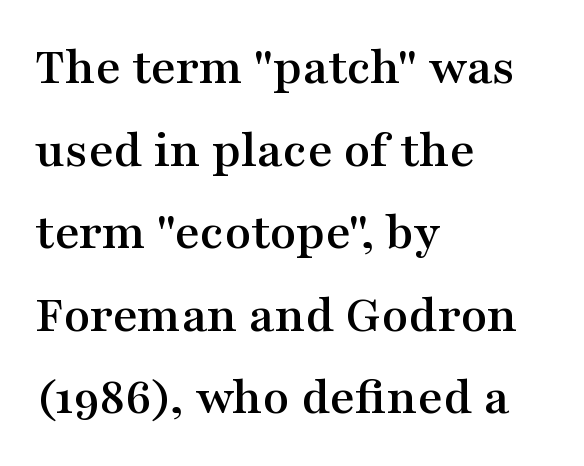
{"serif": "yes", "italic": "no", "width": "wide", "stroke_contrast": "medium", "x_height": "medium", "monospaced": "no", "underline": "no", "align": "left", "line_spacing": "normal", "line_spacing_ratio": 1.53, "letter_spacing": "normal", "letter_spacing_em": 0.0, "glyph_px": 54}
